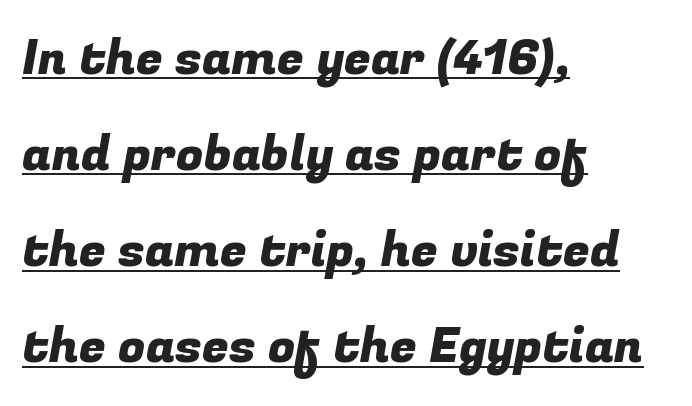
{"serif": "no", "width": "normal", "stroke_contrast": "low", "x_height": "medium", "monospaced": "no", "underline": "yes", "align": "left", "line_spacing": "loose", "line_spacing_ratio": 1.96, "letter_spacing": "normal", "letter_spacing_em": 0.0, "glyph_px": 49}
